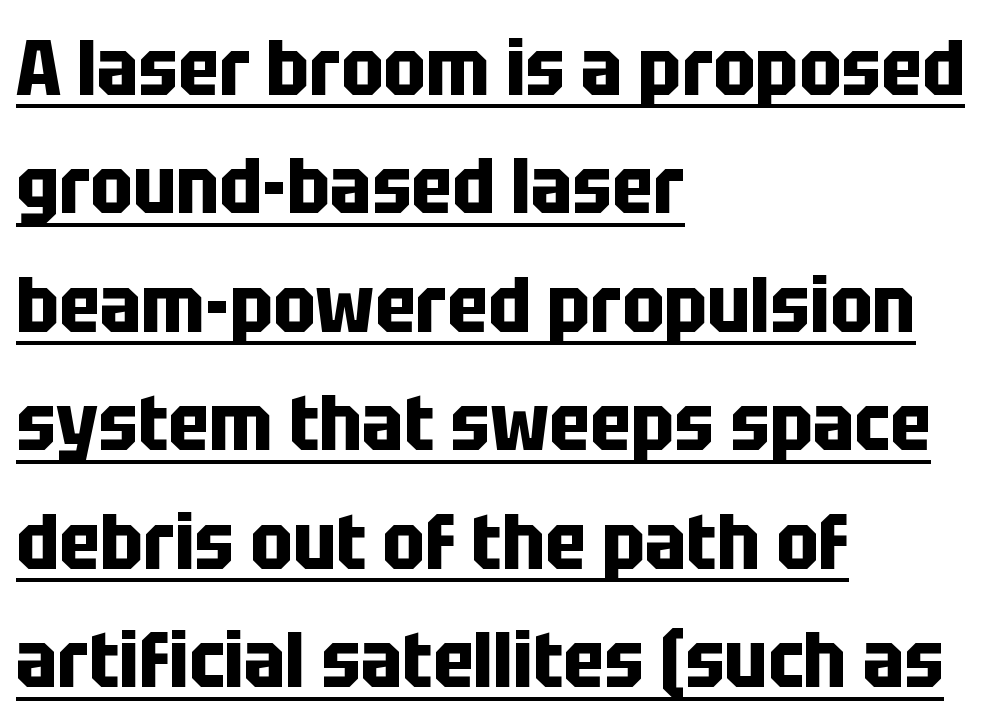
Q: Is the text bold? A: Yes.
Q: Is the text italic (slanted)? A: No, it is upright.
Q: Is the typeface a serif or a sans-serif typeface? A: Sans-serif.
Q: Is the text underlined? A: Yes.
Q: How is the paragraph aligned? A: Left-aligned.
Q: Is the spacing between letters normal or unusually wide? A: Normal.
Q: Is the spacing between lines tight, normal or loose? A: Normal.
Q: Width (condensed, normal, or wide)? A: Condensed.
Q: Stroke contrast? A: Low.
Q: x-height? A: Large.
Q: Monospaced? A: No.
